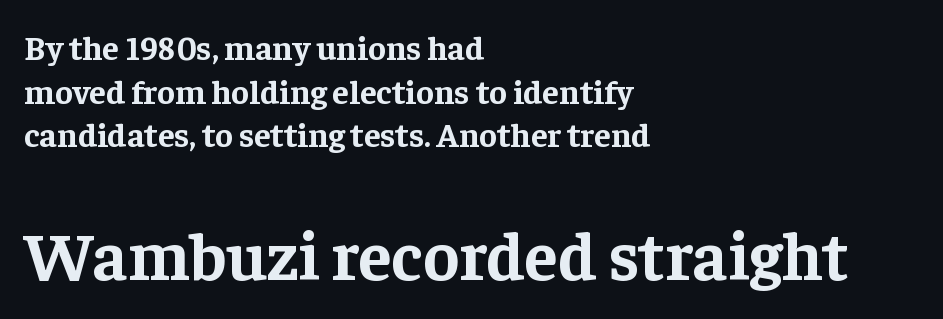
Q: Is the text bold? A: Yes.
Q: Is the text italic (slanted)? A: No, it is upright.
Q: Is the typeface a serif or a sans-serif typeface? A: Serif.
Q: Is the text underlined? A: No.
Q: How is the paragraph aligned? A: Left-aligned.
Q: Is the spacing between letters normal or unusually wide? A: Normal.
Q: Is the spacing between lines tight, normal or loose? A: Normal.
Q: Which block of text is set in a larger size, the first (top) or the second (bottom)? A: The second (bottom) one.
Q: Width (condensed, normal, or wide)? A: Normal.
Q: Stroke contrast? A: Low.
Q: x-height? A: Medium.
Q: Monospaced? A: No.
